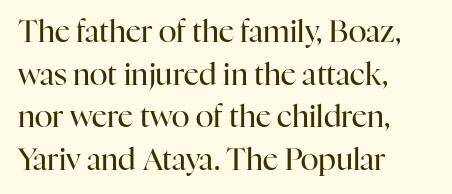
Q: Is the text bold? A: No.
Q: Is the text italic (slanted)? A: No, it is upright.
Q: Is the typeface a serif or a sans-serif typeface? A: Serif.
Q: Is the text underlined? A: No.
Q: How is the paragraph aligned? A: Left-aligned.
Q: Is the spacing between letters normal or unusually wide? A: Normal.
Q: Is the spacing between lines tight, normal or loose? A: Normal.
Q: Width (condensed, normal, or wide)? A: Normal.
Q: Stroke contrast? A: High.
Q: x-height? A: Medium.
Q: Monospaced? A: No.
